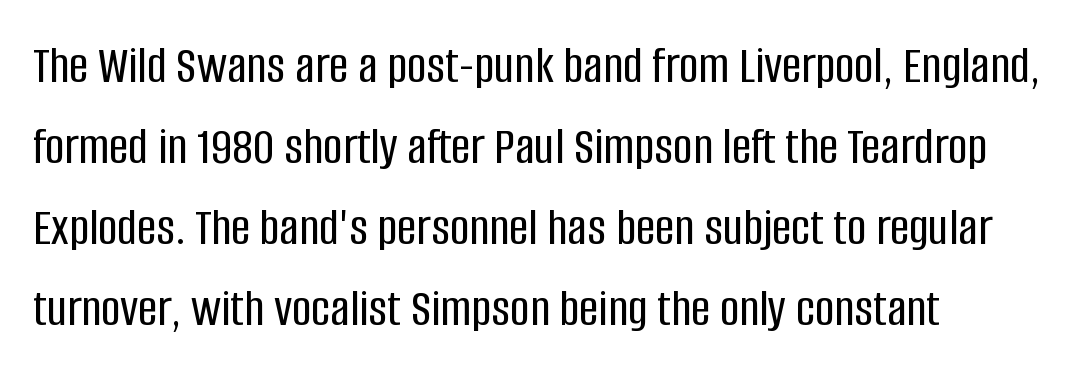
Q: Is the text italic (slanted)? A: No, it is upright.
Q: Is the typeface a serif or a sans-serif typeface? A: Sans-serif.
Q: Is the text underlined? A: No.
Q: How is the paragraph aligned? A: Left-aligned.
Q: Is the spacing between letters normal or unusually wide? A: Normal.
Q: Is the spacing between lines tight, normal or loose? A: Normal.
Q: Width (condensed, normal, or wide)? A: Condensed.
Q: Stroke contrast? A: Low.
Q: x-height? A: Large.
Q: Monospaced? A: No.
